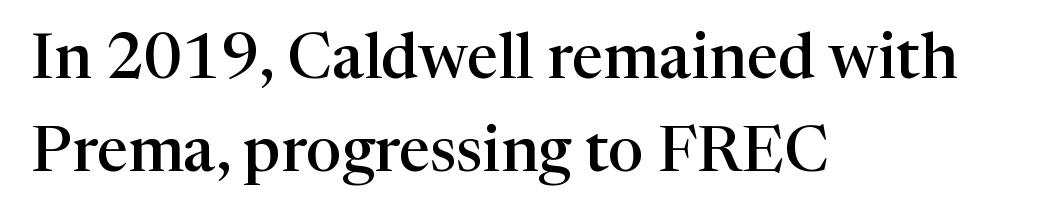
Q: Is the text bold? A: Semi-bold.
Q: Is the text italic (slanted)? A: No, it is upright.
Q: Is the typeface a serif or a sans-serif typeface? A: Serif.
Q: Is the text underlined? A: No.
Q: How is the paragraph aligned? A: Left-aligned.
Q: Is the spacing between letters normal or unusually wide? A: Normal.
Q: Is the spacing between lines tight, normal or loose? A: Normal.
Q: Width (condensed, normal, or wide)? A: Normal.
Q: Stroke contrast? A: High.
Q: x-height? A: Medium.
Q: Monospaced? A: No.
